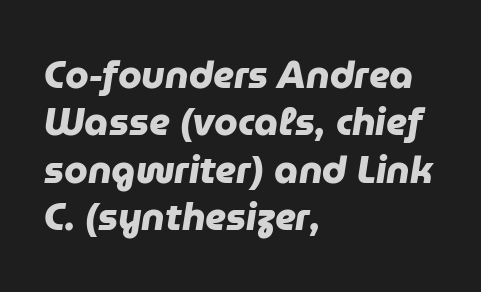
This rendering employs a face without finishing strokes, i.e., a sans-serif. Beneath every word, the page is bare. Strong, thick strokes mark this as bold type. How are the letters spaced? Ordinarily, with no added tracking. Varying glyph widths throughout — classic text-font behaviour. The passage shown stacks its lines at a standard gap.
